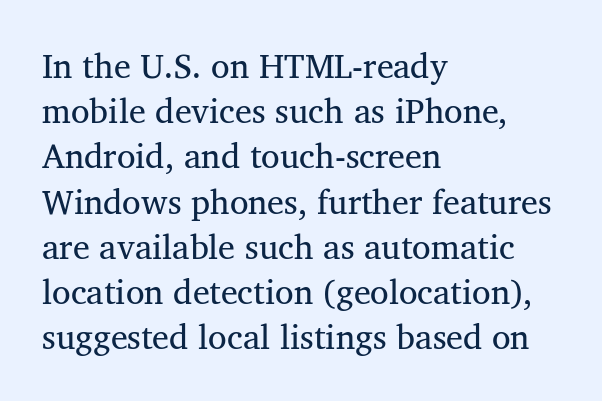
This block has exactly the height ordinary leading produces. Note the varied advance widths — an 'i' is clearly narrower than an 'm'. The type family on display is of the serif kind. The passage shown is not underscored anywhere. Caption: face not bold, strokes unweighted. Caption: standard tracking, unaltered.
